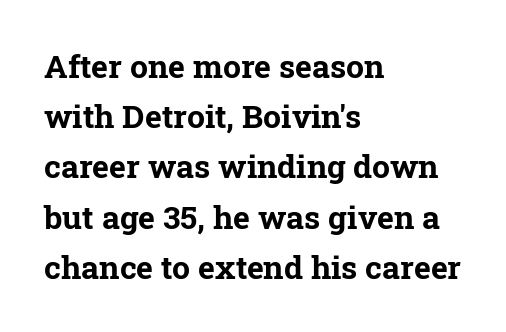
The image shows 32 px bold serif type, upright; set left-aligned, normal line spacing (1.57x), normal letter spacing, not underlined; low stroke contrast and a medium x-height.
